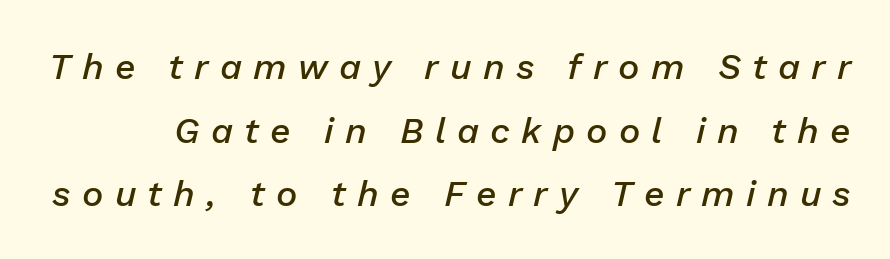
Typographic density is moderately raised because the face is semibold. Substantial extra tracking has been applied to these lines. Quick note: italic. You could not count columns in this text — the font is proportionally spaced.
